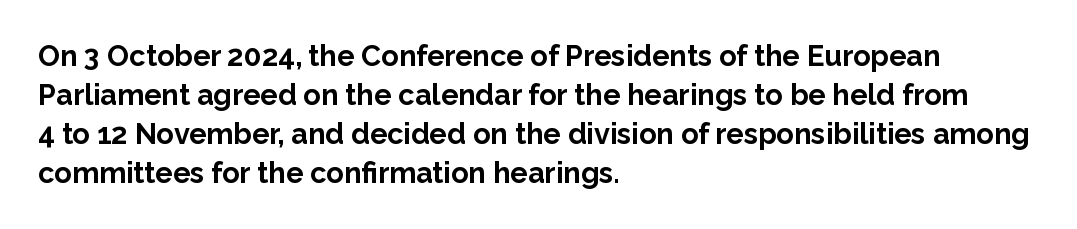
Does the leading feel generous? No, just average. The tracking reads as untouched default to a designer's eye. You can tell it's not italic because the verticals are truly vertical. These lines are composed in type without serifs.
